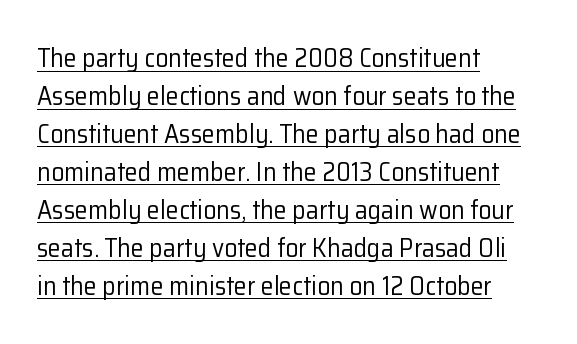
{"italic": "no", "bold": "no", "underline": "yes", "align": "left", "line_spacing": "normal", "line_spacing_ratio": 1.46, "letter_spacing": "normal", "letter_spacing_em": 0.0, "glyph_px": 26}
